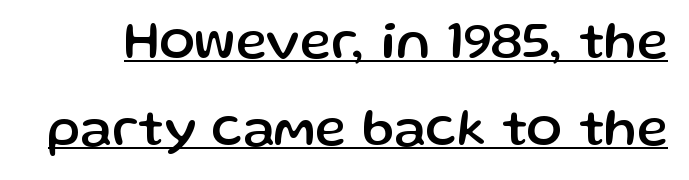
The image shows 53 px sans-serif type, upright; set normal line spacing (1.65x), normal letter spacing, underlined; low stroke contrast and a medium x-height.
